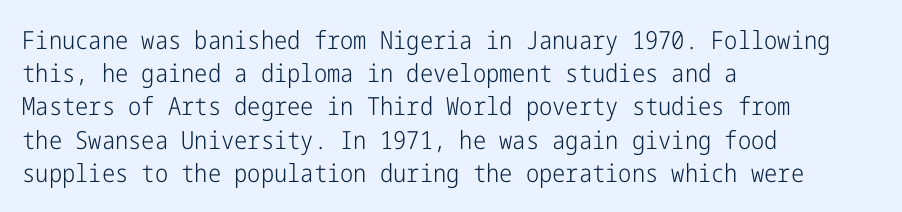
The image shows 25 px text type, upright; set left-aligned, normal line spacing (1.33x), normal letter spacing, not underlined.
